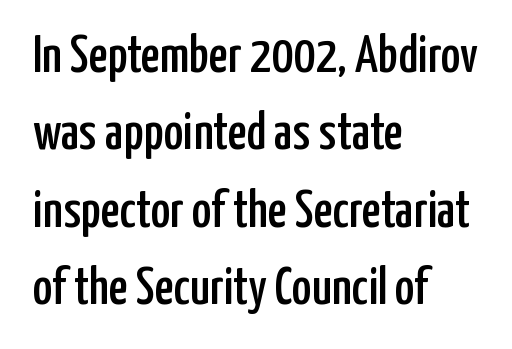
{"serif": "no", "italic": "no", "width": "condensed", "stroke_contrast": "low", "x_height": "medium", "monospaced": "no", "underline": "no", "align": "left", "line_spacing": "normal", "line_spacing_ratio": 1.46, "letter_spacing": "normal", "letter_spacing_em": 0.0, "glyph_px": 53}
